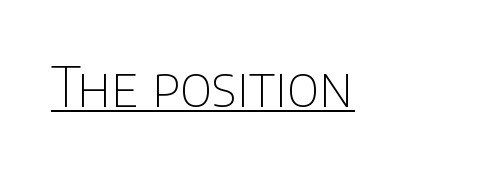
The passage shown has conventional tracking throughout. The passage shown is underscored from start to finish. Stem width sits at or under what a default text font uses. The glyphs in this specimen are sans serif. Character widths vary here, with narrow letters taking less room than wide ones.
